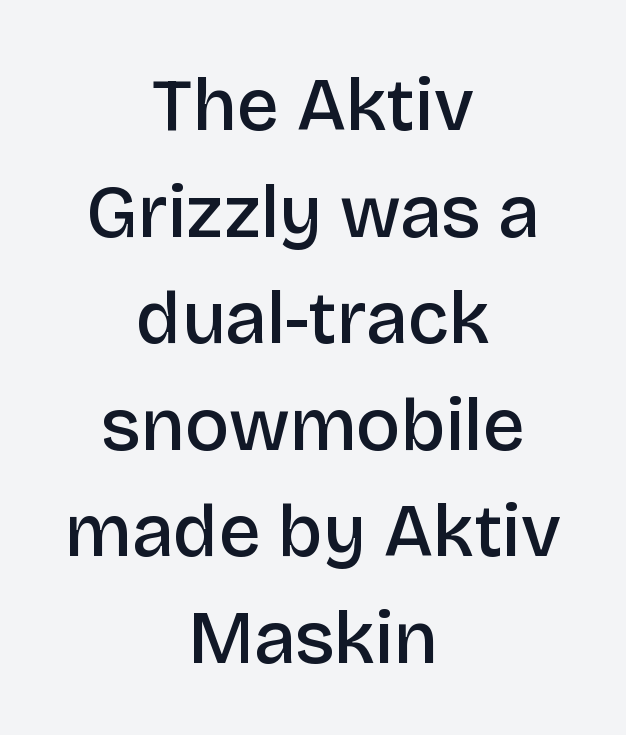
How heavy is the stroke? Medium-heavy — a semibold, shy of bold. Font category for this specimen: sans-serif. If you drew a line through each stem, it would be perfectly vertical. Bare-footed words on every line. These lines are rendered in a variable-pitch font. Caption: multi-line text, centered on the measure.
